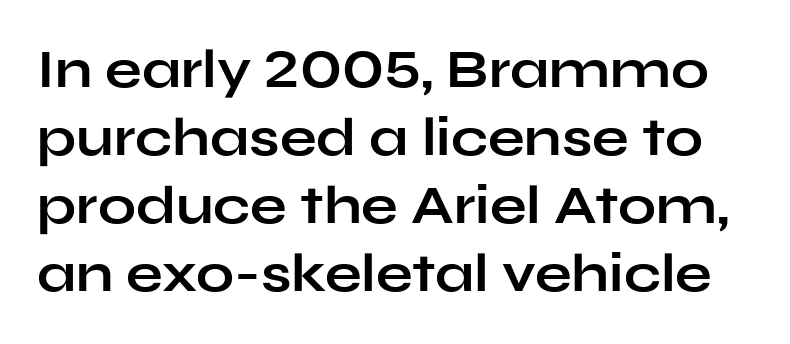
The image shows 54 px bold, wide sans-serif type, upright; set normal line spacing (1.26x), normal letter spacing, not underlined; low stroke contrast and a medium x-height.
